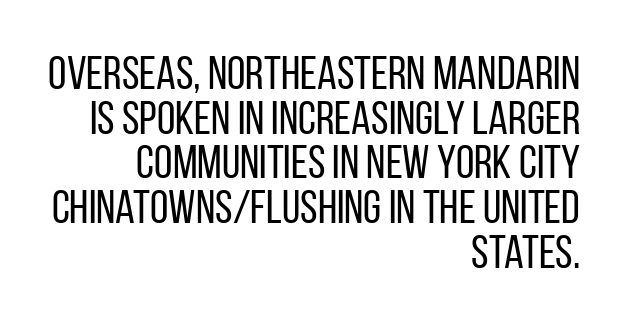
The image shows 47 px regular-weight, condensed sans-serif type, upright; set right-aligned, tight line spacing (0.95x), normal letter spacing, not underlined; low stroke contrast and a large x-height.
